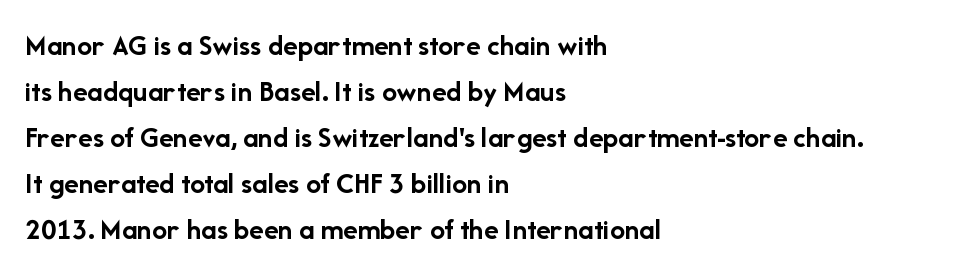
Q: Is the text bold? A: Yes.
Q: Is the text italic (slanted)? A: No, it is upright.
Q: Is the typeface a serif or a sans-serif typeface? A: Sans-serif.
Q: Is the text underlined? A: No.
Q: How is the paragraph aligned? A: Left-aligned.
Q: Is the spacing between letters normal or unusually wide? A: Normal.
Q: Is the spacing between lines tight, normal or loose? A: Normal.
Q: Width (condensed, normal, or wide)? A: Normal.
Q: Stroke contrast? A: Low.
Q: x-height? A: Medium.
Q: Monospaced? A: No.
